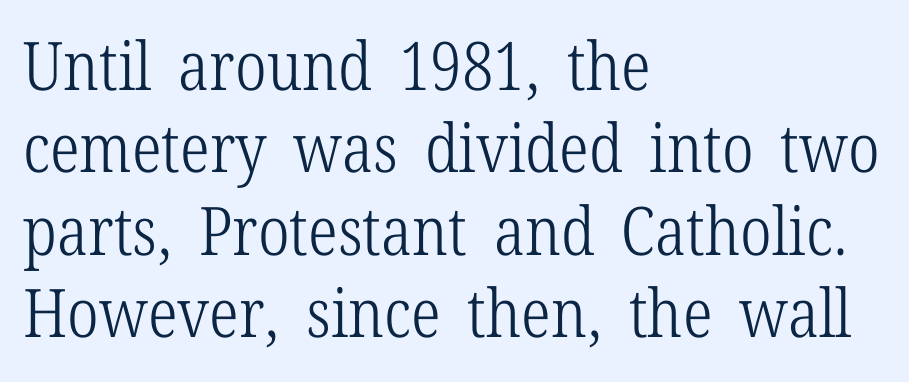
Classification — serif. Here the designer chose a conventional face with non-uniform glyph widths. Casual observation: everything's shoved over to the left. Underlining? Definitely not there. The horizontal fit of the characters is conventional and even.
